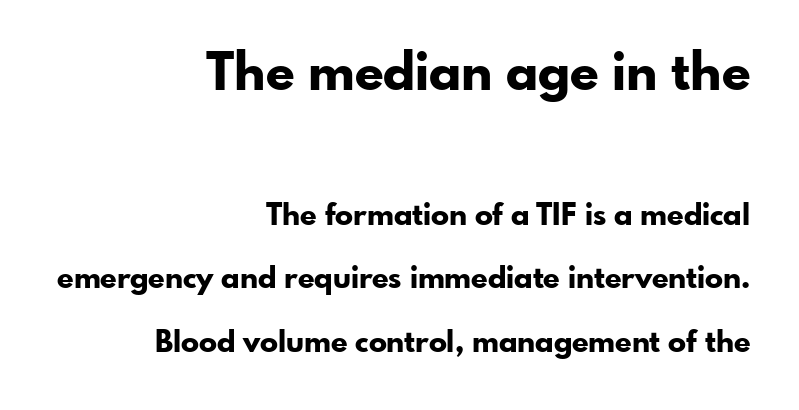
Q: Is the text bold? A: Yes.
Q: Is the text italic (slanted)? A: No, it is upright.
Q: Is the typeface a serif or a sans-serif typeface? A: Sans-serif.
Q: Is the text underlined? A: No.
Q: How is the paragraph aligned? A: Right-aligned.
Q: Is the spacing between letters normal or unusually wide? A: Normal.
Q: Is the spacing between lines tight, normal or loose? A: Loose.
Q: Which block of text is set in a larger size, the first (top) or the second (bottom)? A: The first (top) one.
Q: Width (condensed, normal, or wide)? A: Normal.
Q: Stroke contrast? A: Low.
Q: x-height? A: Small.
Q: Monospaced? A: No.
